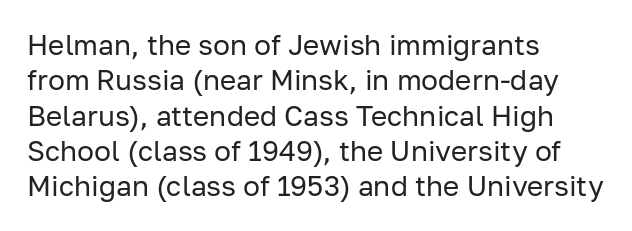
Each letter's strokes conclude bluntly, with no projecting serifs. Line starts are locked; line ends wander. This reads as an unemphasized weight, regular at the heaviest. Does extra space separate the letters? No, they use regular spacing.
